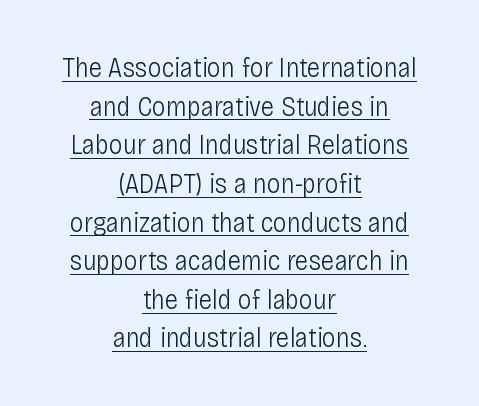
Q: Is the text bold? A: No.
Q: Is the text italic (slanted)? A: No, it is upright.
Q: Is the typeface a serif or a sans-serif typeface? A: Sans-serif.
Q: Is the text underlined? A: Yes.
Q: How is the paragraph aligned? A: Centered.
Q: Is the spacing between letters normal or unusually wide? A: Normal.
Q: Is the spacing between lines tight, normal or loose? A: Normal.
Q: Width (condensed, normal, or wide)? A: Condensed.
Q: Stroke contrast? A: Low.
Q: x-height? A: Large.
Q: Monospaced? A: No.
